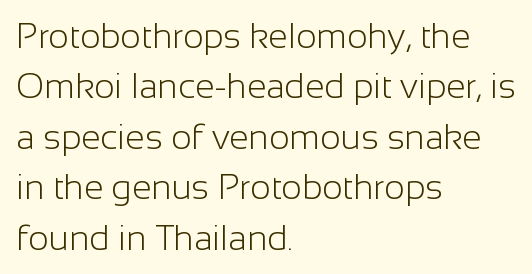
Nothing unusual about the tracking: characters are spaced as the font intends. Style check: upright. Typographically, this falls in the sans-serif category. The letters advance in unequal steps, a hallmark of proportional type.
